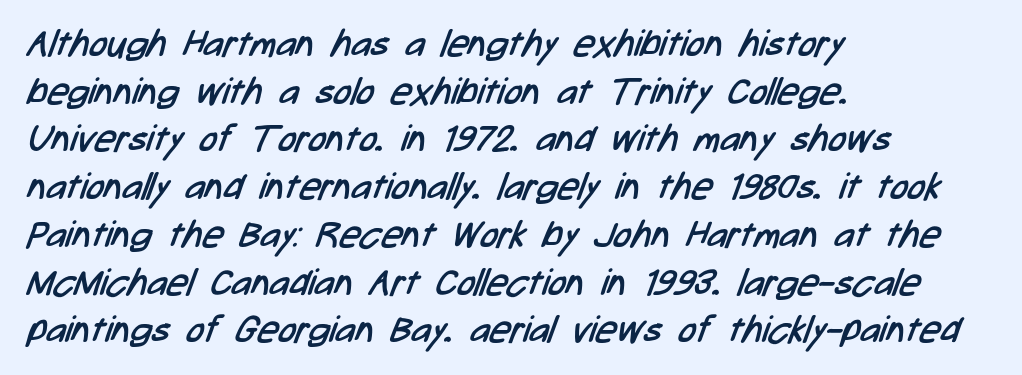
The image shows 37 px regular-weight, condensed sans-serif type; set left-aligned, normal line spacing (1.29x), normal letter spacing, not underlined; low stroke contrast and a medium x-height.
